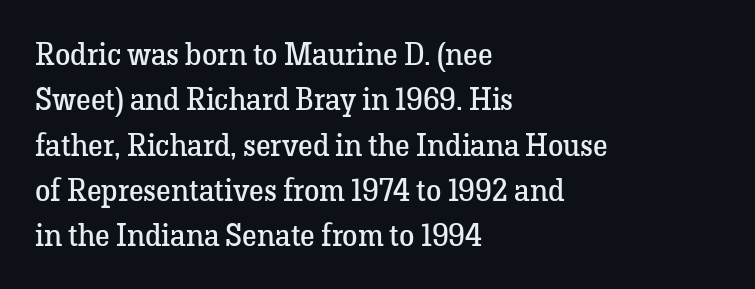
Q: Is the text bold? A: No.
Q: Is the text italic (slanted)? A: No, it is upright.
Q: Is the typeface a serif or a sans-serif typeface? A: Serif.
Q: Is the text underlined? A: No.
Q: How is the paragraph aligned? A: Left-aligned.
Q: Is the spacing between letters normal or unusually wide? A: Normal.
Q: Is the spacing between lines tight, normal or loose? A: Normal.
Q: Width (condensed, normal, or wide)? A: Normal.
Q: Stroke contrast? A: Low.
Q: x-height? A: Medium.
Q: Monospaced? A: No.
